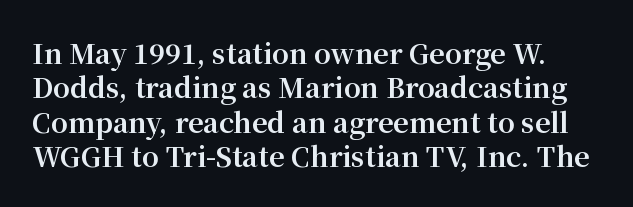
Q: Is the text bold? A: Yes.
Q: Is the text italic (slanted)? A: No, it is upright.
Q: Is the text underlined? A: No.
Q: Is the spacing between letters normal or unusually wide? A: Normal.
Q: Is the spacing between lines tight, normal or loose? A: Normal.
